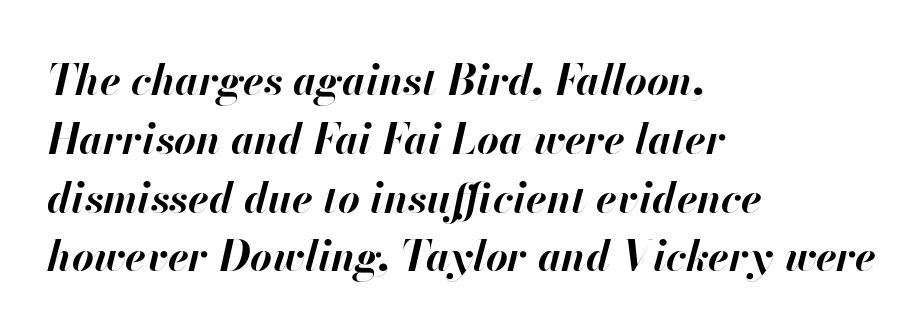
Varying glyph widths throughout — classic text-font behaviour. Compared with typical paragraphs, the rows here are spaced about the same. Layout note: lines flush left. Letters rest on an invisible, unmarked baseline.
